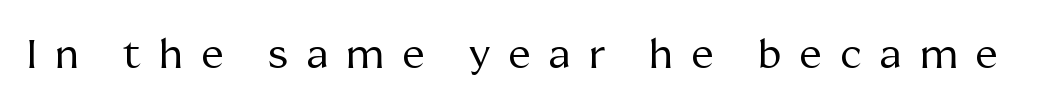
Upright lettering throughout. Underline: absent. Type style note: has serifs. This is not heavy type; no bold has been used. This sample has the flowing, uneven cadence of proportional lettering.
